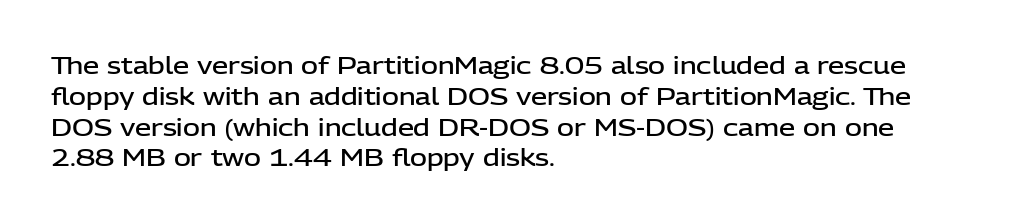
The image shows 23 px text type, upright; set left-aligned, normal line spacing (1.34x), normal letter spacing, not underlined.
